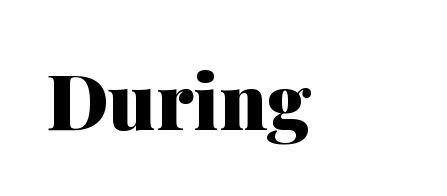
This is roman type, the default non-slanted kind. This sample is left-justified, so line endings fall wherever the words run out. The glyphs are unaccompanied by any horizontal stroke below them. The typeface chosen for these lines features serifs. Strokes here are thick enough to call this a true bold.
